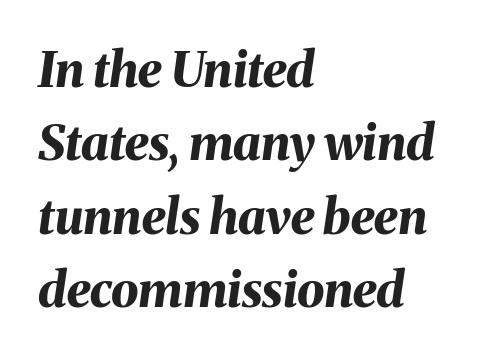
The image shows 49 px bold type, italic (leaning right); set left-aligned, normal line spacing (1.5x), normal letter spacing, not underlined; medium stroke contrast and a medium x-height.
